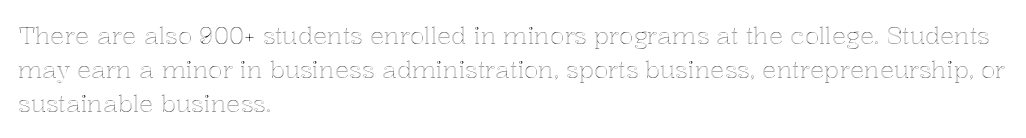
Here the glyphs are tracked normally, forming tight word shapes. A typesetter would call this leading conventional body-copy spacing. Descenders hang freely into open space. Typeset ragged right — the left edge is the straight one. Posture: upright roman.
